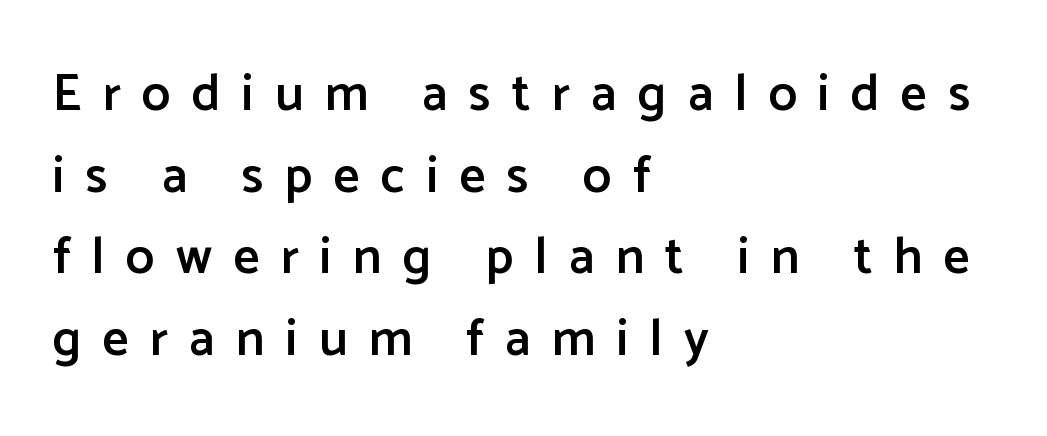
Q: Is the text bold? A: Semi-bold.
Q: Is the text italic (slanted)? A: No, it is upright.
Q: Is the typeface a serif or a sans-serif typeface? A: Sans-serif.
Q: Is the text underlined? A: No.
Q: How is the paragraph aligned? A: Left-aligned.
Q: Is the spacing between letters normal or unusually wide? A: Unusually wide.
Q: Is the spacing between lines tight, normal or loose? A: Normal.
Q: Width (condensed, normal, or wide)? A: Normal.
Q: Stroke contrast? A: Low.
Q: x-height? A: Medium.
Q: Monospaced? A: No.
